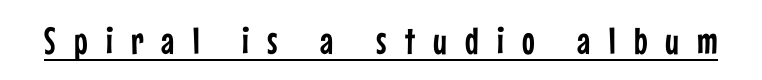
Italic: no, the glyphs are upright roman. The letters are spread apart with noticeably loose tracking. Spacing verdict: proportional, widths tailored to each character. The rendering uses the underline text-decoration.
